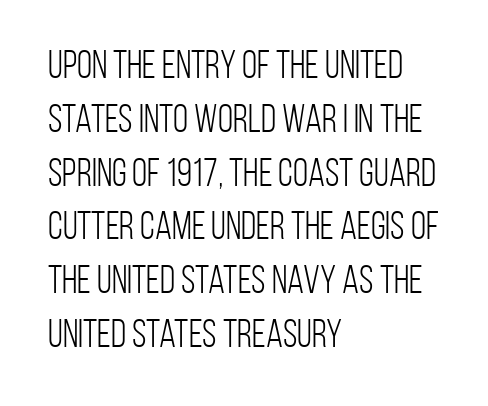
Q: Is the text bold? A: No.
Q: Is the text italic (slanted)? A: No, it is upright.
Q: Is the typeface a serif or a sans-serif typeface? A: Sans-serif.
Q: Is the text underlined? A: No.
Q: How is the paragraph aligned? A: Left-aligned.
Q: Is the spacing between letters normal or unusually wide? A: Normal.
Q: Is the spacing between lines tight, normal or loose? A: Normal.
Q: Width (condensed, normal, or wide)? A: Condensed.
Q: Stroke contrast? A: Low.
Q: x-height? A: Large.
Q: Monospaced? A: No.
